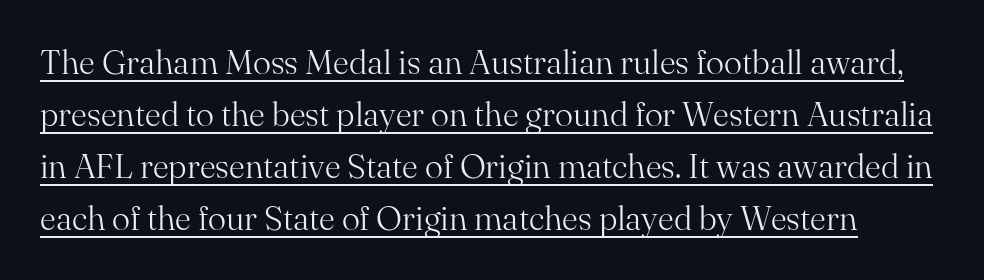
The image shows 34 px light serif type, upright; set normal line spacing (1.53x), normal letter spacing, underlined; medium stroke contrast and a small x-height.
